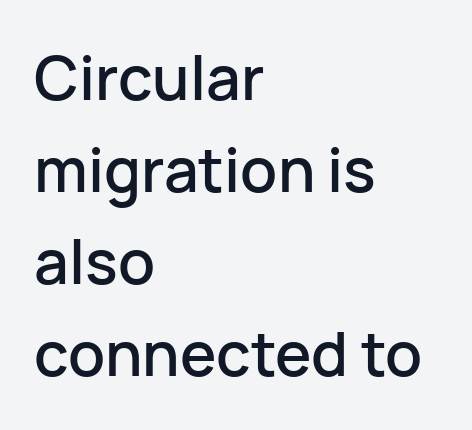
{"serif": "no", "italic": "no", "width": "normal", "stroke_contrast": "low", "x_height": "medium", "monospaced": "no", "underline": "no", "align": "left", "line_spacing": "normal", "line_spacing_ratio": 1.51, "letter_spacing": "normal", "letter_spacing_em": 0.0, "glyph_px": 61}
